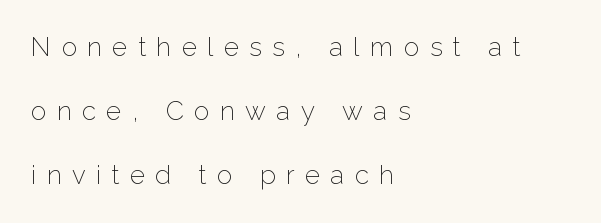
Line beginnings align vertically; line endings do not. Short note: letters widely spaced. Weight: in the light-to-regular range. Does the lettering tilt? It doesn't — this is upright. The space directly below the letters is spotless. Widely set lines give the paragraph a tall, airy silhouette.
